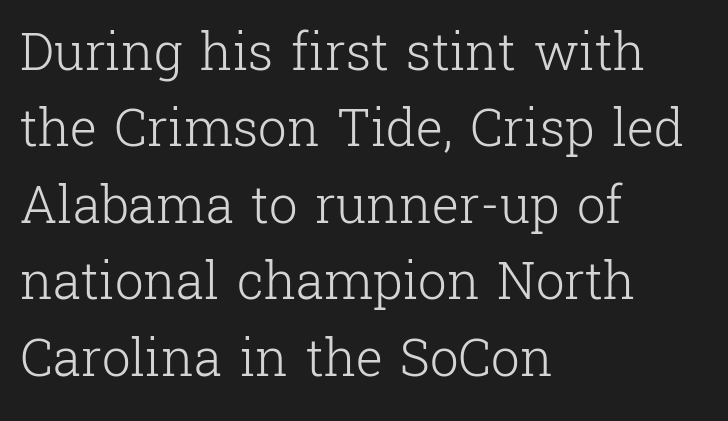
Q: Is the text bold? A: No.
Q: Is the text italic (slanted)? A: No, it is upright.
Q: Is the typeface a serif or a sans-serif typeface? A: Serif.
Q: Is the text underlined? A: No.
Q: How is the paragraph aligned? A: Left-aligned.
Q: Is the spacing between letters normal or unusually wide? A: Normal.
Q: Is the spacing between lines tight, normal or loose? A: Normal.
Q: Width (condensed, normal, or wide)? A: Normal.
Q: Stroke contrast? A: Low.
Q: x-height? A: Medium.
Q: Monospaced? A: No.
